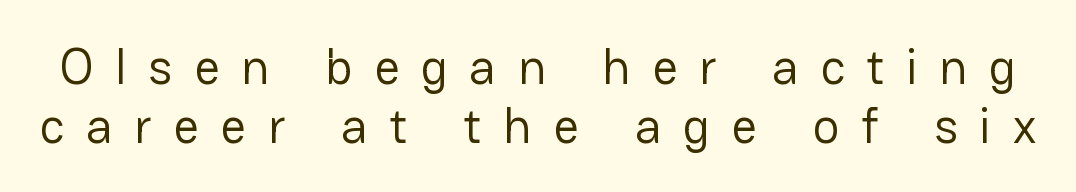
Q: Is the text bold? A: No.
Q: Is the text italic (slanted)? A: No, it is upright.
Q: Is the typeface a serif or a sans-serif typeface? A: Sans-serif.
Q: Is the text underlined? A: No.
Q: Is the spacing between letters normal or unusually wide? A: Unusually wide.
Q: Width (condensed, normal, or wide)? A: Normal.
Q: Stroke contrast? A: Low.
Q: x-height? A: Medium.
Q: Monospaced? A: No.
